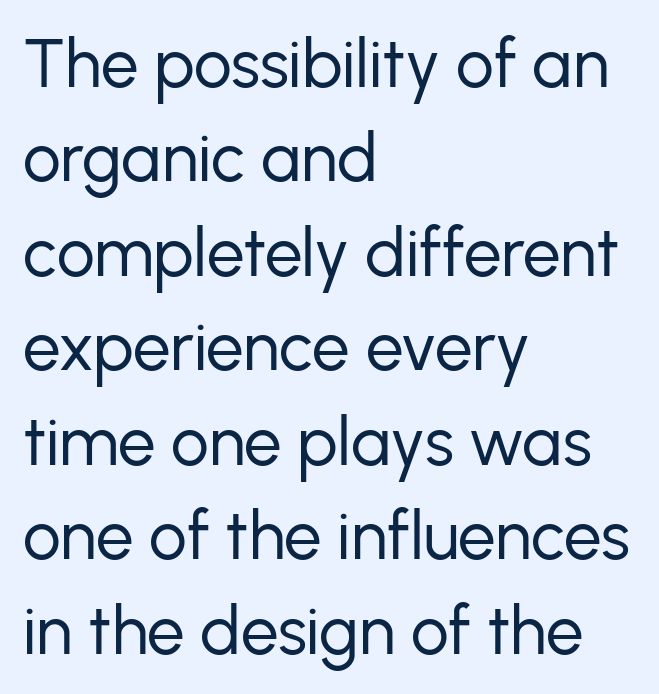
The passage shown is typed in a proportional face where columns would drift. Classification — sans serif. The string is rendered with underlining switched off. The lines in this sample share a left origin and differ only in where they stop. Horizontal bands of white between lines are of average thickness. Vertical strokes here are truly vertical.
